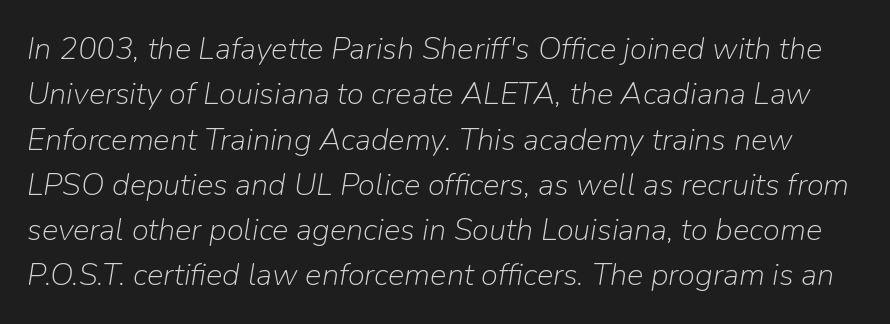
The image shows 31 px light type, italic (leaning right); set normal line spacing (1.46x), normal letter spacing, not underlined; low stroke contrast and a medium x-height.
